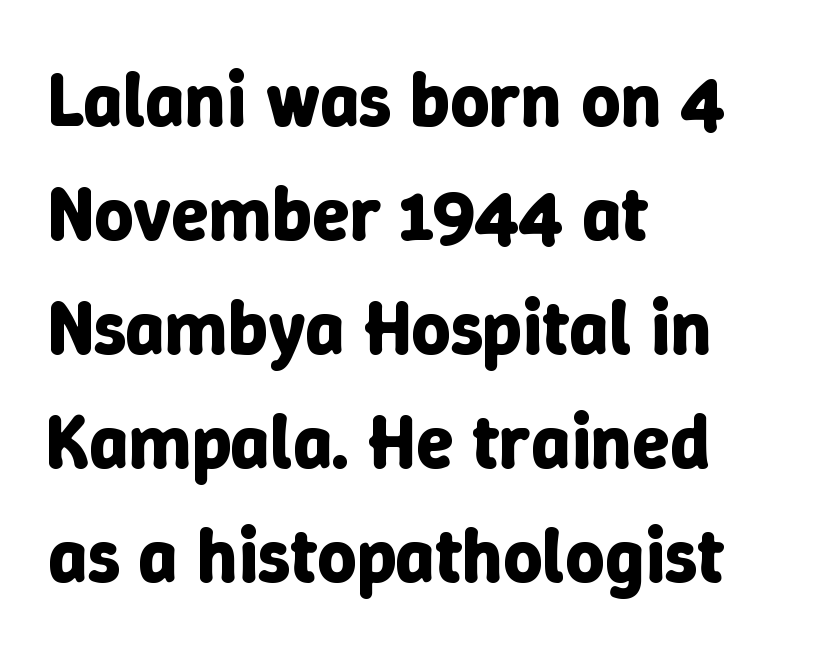
The image shows 76 px bold type, upright; set left-aligned, normal line spacing (1.5x), normal letter spacing, not underlined; low stroke contrast and a medium x-height.
